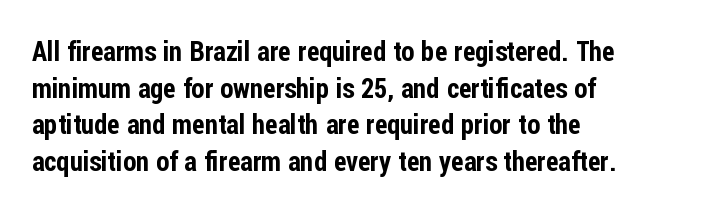
The image shows 27 px text type, upright; set left-aligned, normal line spacing (1.36x), normal letter spacing, not underlined.
